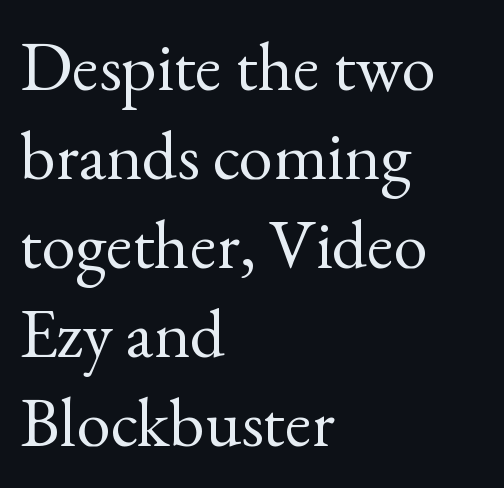
{"serif": "yes", "italic": "no", "bold": "no", "weight": "regular", "width": "normal", "x_height": "small", "monospaced": "no", "underline": "no", "align": "left", "line_spacing": "normal", "line_spacing_ratio": 1.29, "letter_spacing": "normal", "letter_spacing_em": 0.0, "glyph_px": 69}
